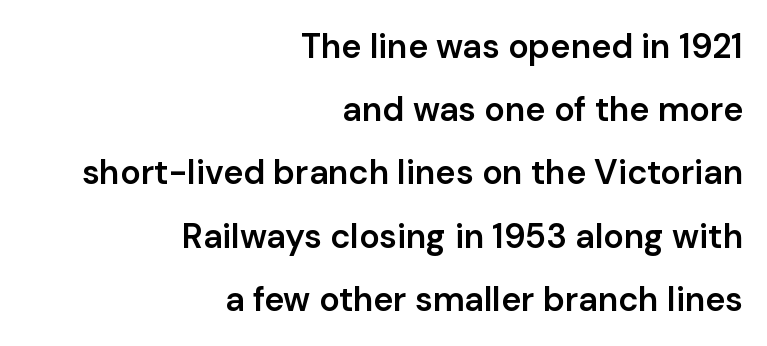
{"serif": "no", "italic": "no", "bold": "semi", "weight": "semibold", "width": "normal", "stroke_contrast": "low", "x_height": "medium", "monospaced": "no", "underline": "no", "align": "right", "line_spacing_ratio": 1.86, "letter_spacing": "normal", "letter_spacing_em": 0.0, "glyph_px": 34}
